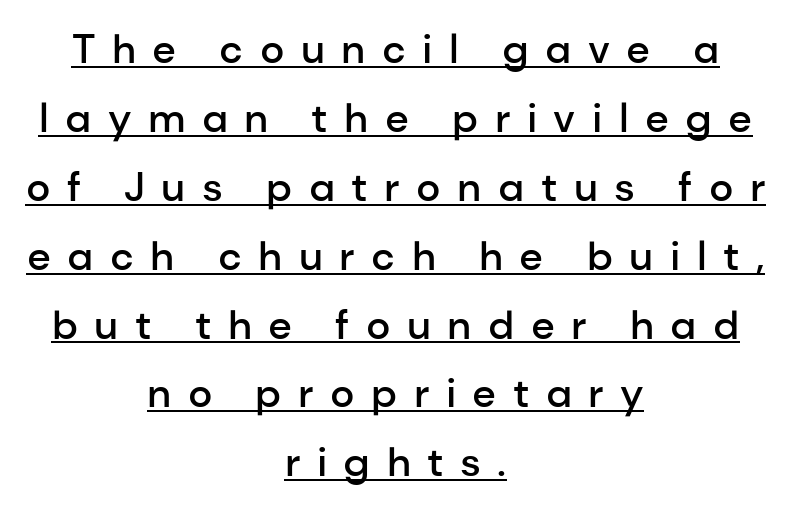
Q: Is the text bold? A: Semi-bold.
Q: Is the text italic (slanted)? A: No, it is upright.
Q: Is the typeface a serif or a sans-serif typeface? A: Sans-serif.
Q: Is the text underlined? A: Yes.
Q: How is the paragraph aligned? A: Centered.
Q: Is the spacing between letters normal or unusually wide? A: Unusually wide.
Q: Is the spacing between lines tight, normal or loose? A: Normal.
Q: Width (condensed, normal, or wide)? A: Normal.
Q: Stroke contrast? A: Low.
Q: x-height? A: Medium.
Q: Monospaced? A: No.
